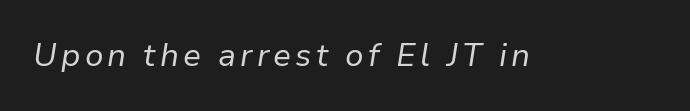
The image shows 32 px regular-weight type, italic (leaning right); set not underlined; low stroke contrast and a medium x-height.
